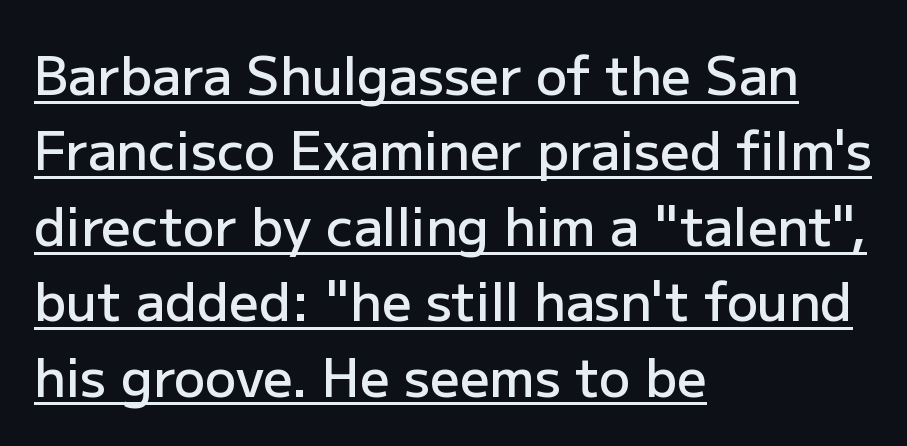
Notice how descenders clear the ascenders below comfortably — that's standard leading. The passage shown is typed in a proportional face where columns would drift. The type is set solid horizontally, with unmodified tracking. The characters look somewhat weighty, a semibold short of true bold. Notice how a bar underscores the lettering throughout.
